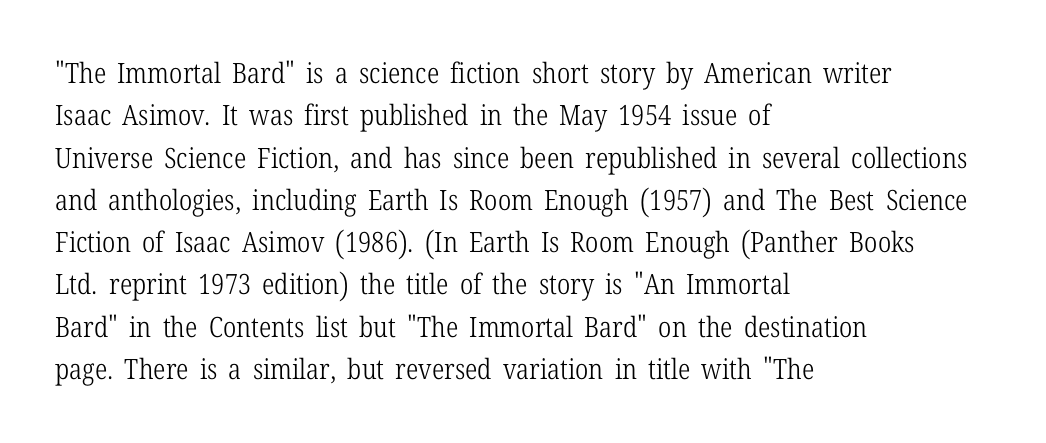
This is the regular roman posture of the typeface. Nobody drew a line under any word here. Little horizontal feet cap the strokes, marking this as serif type. The space between consecutive lines is moderate. Looks like regular typesetting: each glyph gets only the width it needs. Horizontal alignment here is leftward, the default for most running prose.
